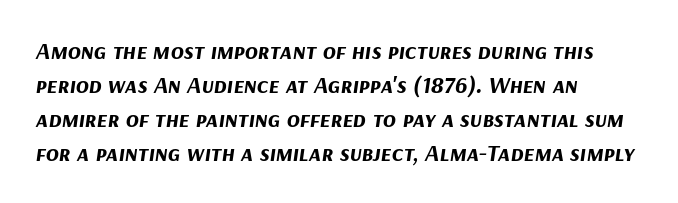
{"italic": "yes", "lean": "right", "slant_degrees": 9, "bold": "yes", "underline": "no", "align": "left", "line_spacing": "normal", "line_spacing_ratio": 1.41, "letter_spacing": "normal", "letter_spacing_em": 0.0, "glyph_px": 24}
